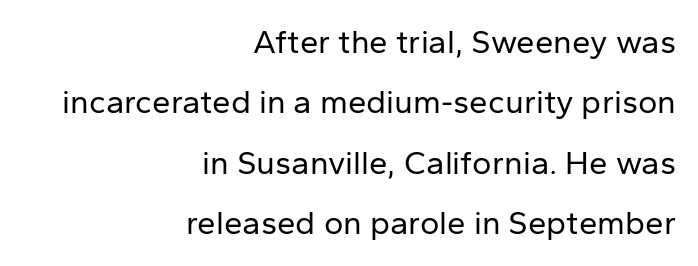
{"serif": "no", "italic": "no", "bold": "no", "weight": "regular", "width": "normal", "stroke_contrast": "low", "x_height": "medium", "monospaced": "no", "underline": "no", "align": "right", "line_spacing_ratio": 1.83, "letter_spacing": "normal", "letter_spacing_em": 0.0, "glyph_px": 33}
